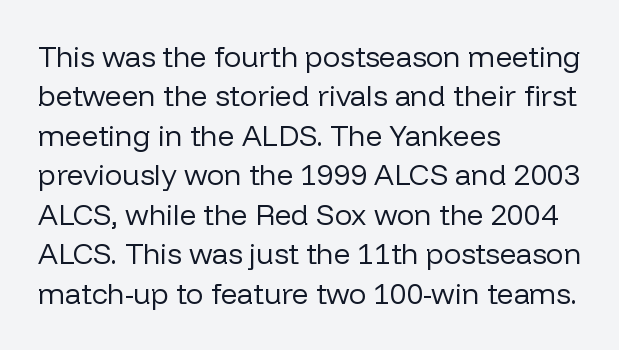
{"serif": "no", "italic": "no", "bold": "no", "weight": "regular", "width": "normal", "stroke_contrast": "low", "x_height": "medium", "monospaced": "no", "underline": "no", "align": "left", "line_spacing": "normal", "line_spacing_ratio": 1.36, "letter_spacing": "normal", "letter_spacing_em": 0.0, "glyph_px": 29}
